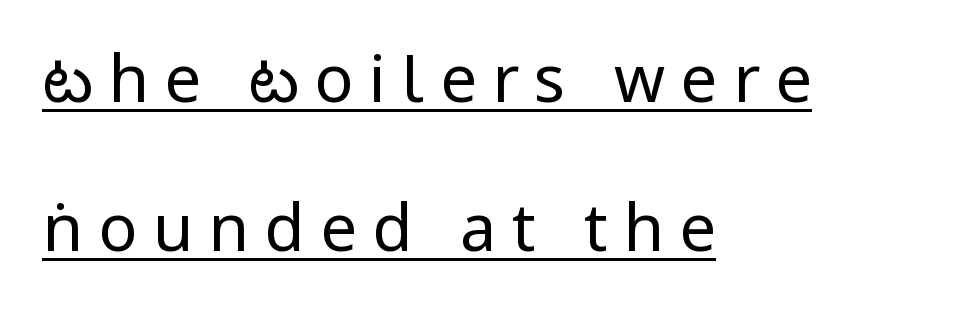
These glyphs show unthickened strokes, regular width or finer. The rendering anchors every line to the left-hand side. This sample has the flowing, uneven cadence of proportional lettering. Is there an underline? Yes — a line sits under the letters. Does the lettering tilt? It doesn't — this is upright.
